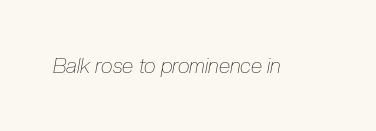
The image shows 21 px text type, italic (leaning right); set normal letter spacing, not underlined.
